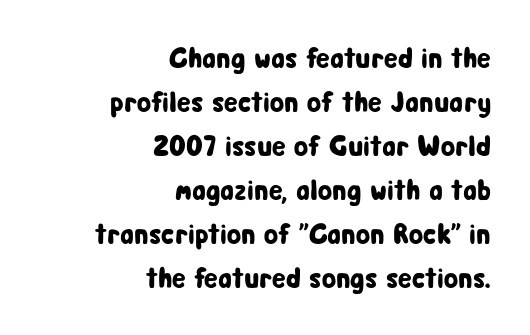
{"serif": "no", "italic": "no", "width": "condensed", "stroke_contrast": "low", "x_height": "medium", "monospaced": "no", "underline": "no", "align": "right", "line_spacing": "normal", "line_spacing_ratio": 1.52, "letter_spacing": "normal", "letter_spacing_em": 0.0, "glyph_px": 29}
